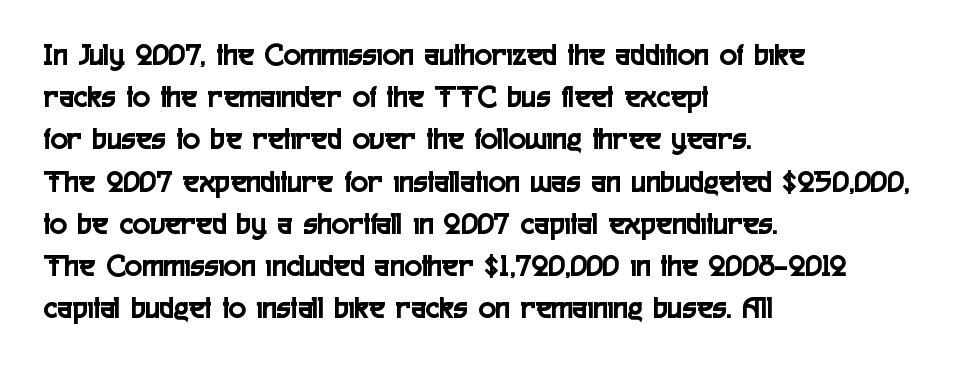
The image shows 32 px condensed sans-serif type, upright; set left-aligned, normal line spacing (1.32x), normal letter spacing, not underlined; a medium x-height.
